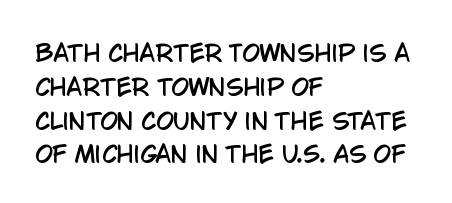
The image shows 23 px text type, upright; set left-aligned, normal line spacing (1.47x), normal letter spacing, not underlined.
